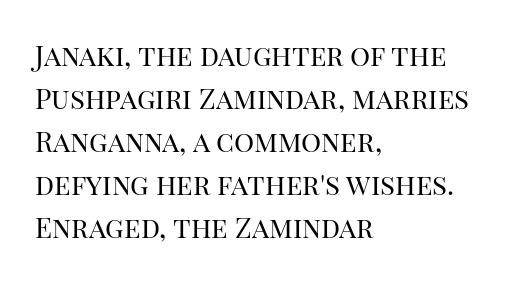
Q: Is the text bold? A: No.
Q: Is the text italic (slanted)? A: No, it is upright.
Q: Is the typeface a serif or a sans-serif typeface? A: Serif.
Q: Is the text underlined? A: No.
Q: How is the paragraph aligned? A: Left-aligned.
Q: Is the spacing between letters normal or unusually wide? A: Normal.
Q: Is the spacing between lines tight, normal or loose? A: Normal.
Q: Width (condensed, normal, or wide)? A: Normal.
Q: Stroke contrast? A: High.
Q: x-height? A: Large.
Q: Monospaced? A: No.
